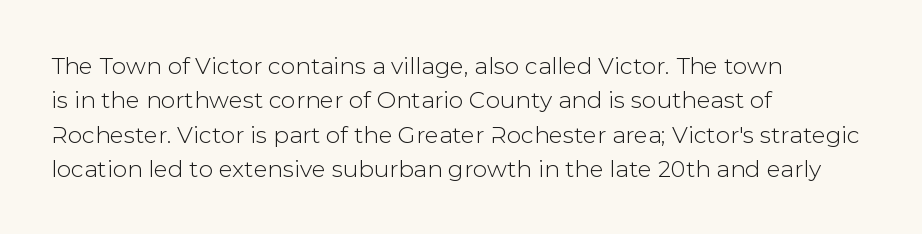
{"italic": "no", "underline": "no", "align": "left", "line_spacing": "normal", "line_spacing_ratio": 1.49, "letter_spacing": "normal", "letter_spacing_em": 0.0, "glyph_px": 23}
